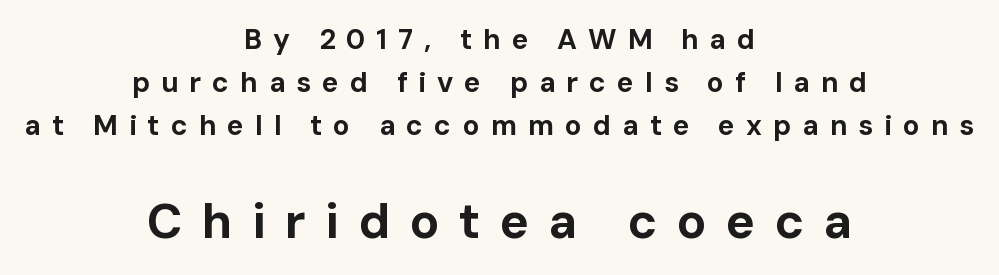
{"serif": "no", "italic": "no", "bold": "yes", "weight": "bold", "width": "normal", "stroke_contrast": "low", "x_height": "medium", "monospaced": "no", "underline": "no", "align": "center", "line_spacing": "normal", "line_spacing_ratio": 1.53, "letter_spacing": "wide", "letter_spacing_em": 0.39, "larger_block": "second", "size_ratio": 1.75, "glyph_px": 49}
